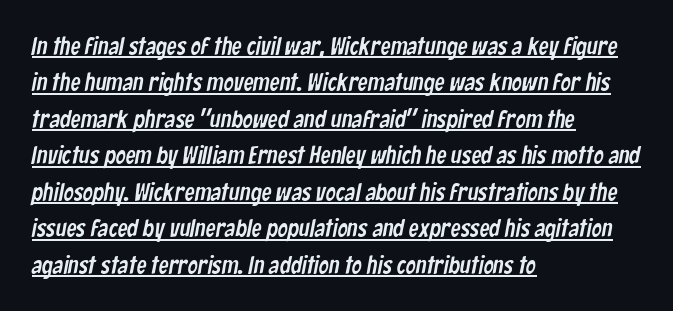
The image shows 25 px text type; set left-aligned, normal line spacing (1.46x), normal letter spacing, underlined.
